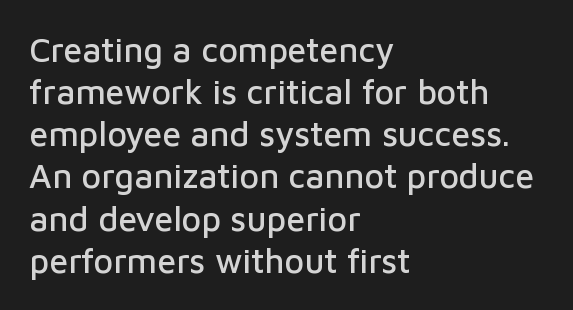
{"serif": "no", "italic": "no", "width": "normal", "stroke_contrast": "low", "x_height": "medium", "monospaced": "no", "underline": "no", "align": "left", "line_spacing_ratio": 1.24, "letter_spacing": "normal", "letter_spacing_em": 0.0, "glyph_px": 34}
